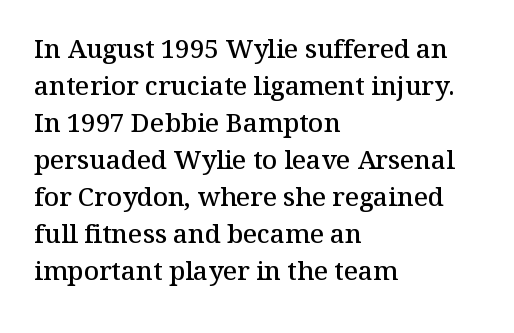
The image shows 26 px text type, upright; set left-aligned, normal line spacing (1.42x), normal letter spacing, not underlined.
